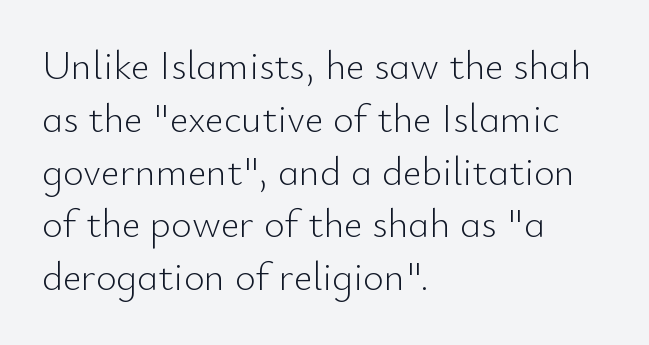
{"serif": "no", "italic": "no", "bold": "no", "weight": "light", "width": "normal", "stroke_contrast": "low", "x_height": "small", "monospaced": "no", "underline": "no", "align": "left", "line_spacing": "normal", "line_spacing_ratio": 1.32, "letter_spacing": "normal", "letter_spacing_em": 0.0, "glyph_px": 40}
